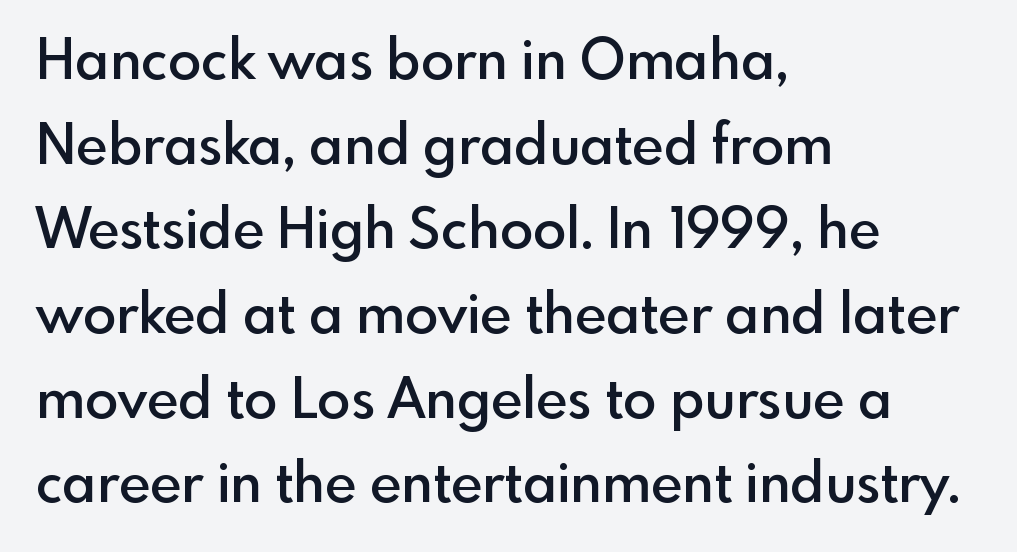
Leftover space on each line is placed entirely after the last word. Underlining? Definitely not there. Are there feet on the stems? There aren't — it's a sans. Quick note: not italic, upright. Varying glyph widths throughout — classic text-font behaviour. The letterforms sit shoulder to shoulder at normal distance.
